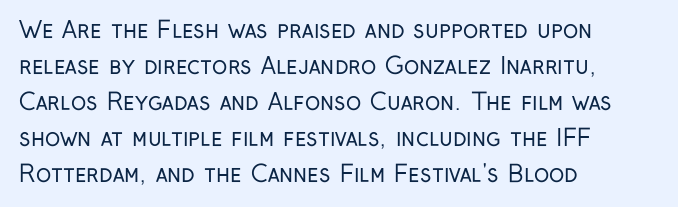
{"italic": "no", "bold": "no", "underline": "no", "align": "left", "line_spacing": "normal", "line_spacing_ratio": 1.57, "letter_spacing": "normal", "letter_spacing_em": 0.0, "glyph_px": 23}
